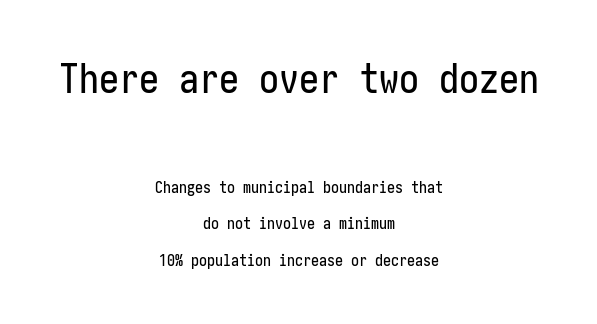
Reading top to bottom, the characters get smaller at the block break. Is this a sans? Yes — the strokes have no serifs. No italicization has been applied; the sample stays upright. A clean baseline with only descenders dipping below it. The gaps between neighbouring characters are ordinary and unremarkable. Does the leading feel generous? Absolutely, it's lavish.
